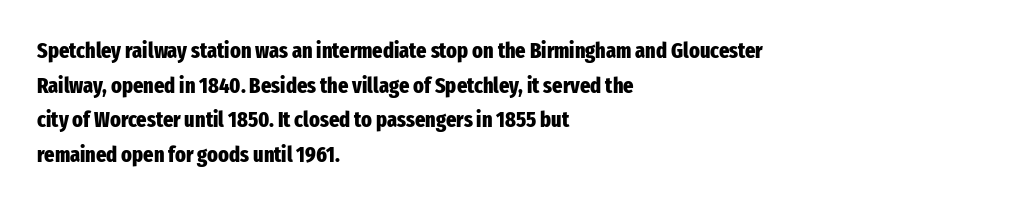
This sample uses an upright cut, with every glyph sitting square on the baseline. Whoever set this chose a conventional vertical rhythm. Students, note that the glyphs here touch the page at normal intervals. Strokes here are thick enough to call this a true bold.
